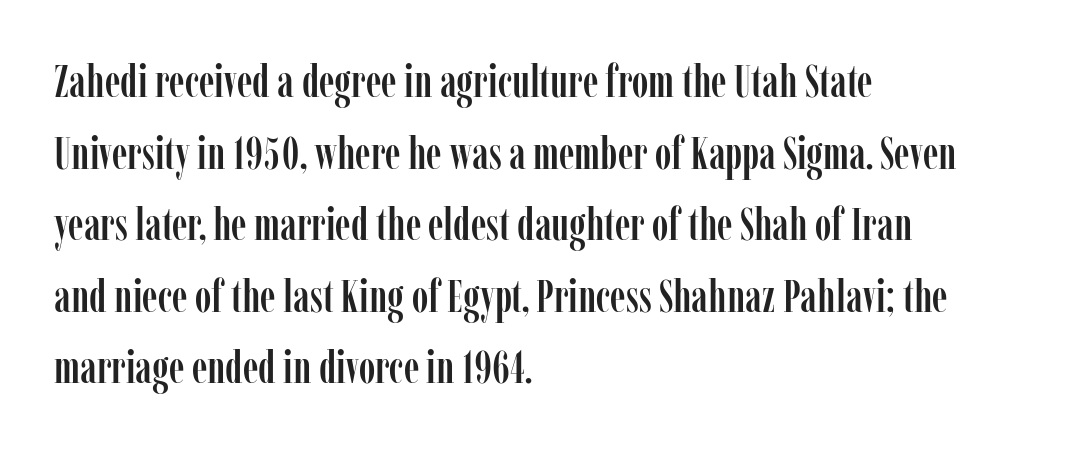
Q: Is the text italic (slanted)? A: No, it is upright.
Q: Is the typeface a serif or a sans-serif typeface? A: Serif.
Q: Is the text underlined? A: No.
Q: How is the paragraph aligned? A: Left-aligned.
Q: Is the spacing between letters normal or unusually wide? A: Normal.
Q: Is the spacing between lines tight, normal or loose? A: Normal.
Q: Width (condensed, normal, or wide)? A: Condensed.
Q: Stroke contrast? A: Low.
Q: x-height? A: Medium.
Q: Monospaced? A: No.
